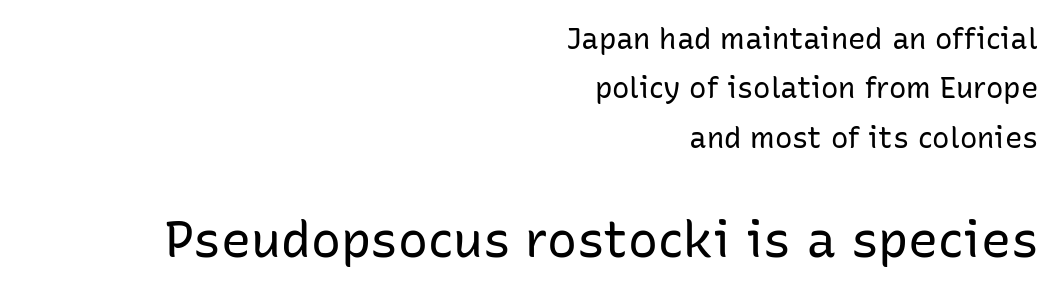
The image shows 50 px regular-weight sans-serif type, upright; set right-aligned, normal line spacing (1.7x), normal letter spacing, not underlined; the second (bottom) block is 1.72x larger; low stroke contrast and a medium x-height.
